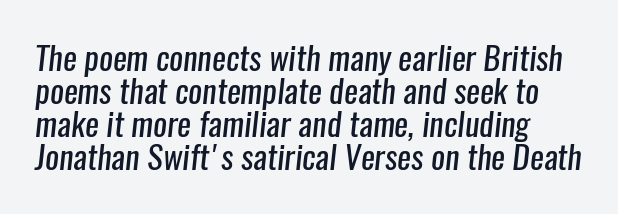
Q: Is the text bold? A: No.
Q: Is the typeface a serif or a sans-serif typeface? A: Sans-serif.
Q: Is the text underlined? A: No.
Q: Is the spacing between letters normal or unusually wide? A: Normal.
Q: Is the spacing between lines tight, normal or loose? A: Tight.
Q: Width (condensed, normal, or wide)? A: Condensed.
Q: Stroke contrast? A: Low.
Q: x-height? A: Medium.
Q: Monospaced? A: No.
